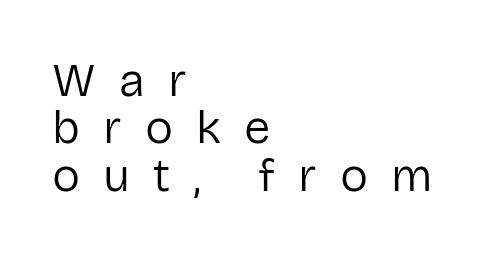
Q: Is the text bold? A: No.
Q: Is the text italic (slanted)? A: No, it is upright.
Q: Is the typeface a serif or a sans-serif typeface? A: Sans-serif.
Q: Is the text underlined? A: No.
Q: How is the paragraph aligned? A: Left-aligned.
Q: Is the spacing between letters normal or unusually wide? A: Unusually wide.
Q: Is the spacing between lines tight, normal or loose? A: Tight.
Q: Width (condensed, normal, or wide)? A: Normal.
Q: Stroke contrast? A: Low.
Q: x-height? A: Medium.
Q: Monospaced? A: No.
